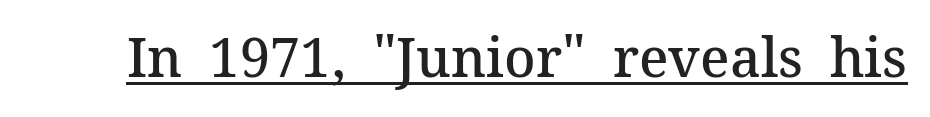
Upright lettering throughout. Note the varied advance widths — an 'i' is clearly narrower than an 'm'. On the weight axis this lands at semibold, roughly 600. There is no visible air inserted between adjacent glyphs.
